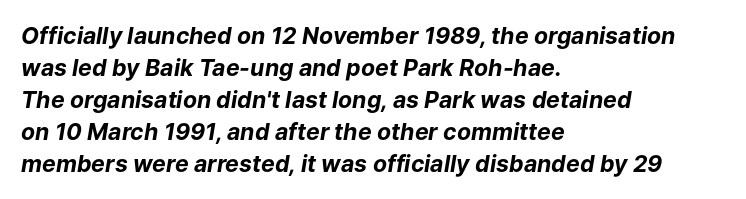
{"italic": "yes", "lean": "right", "slant_degrees": 9, "bold": "yes", "underline": "no", "align": "left", "line_spacing": "normal", "line_spacing_ratio": 1.39, "letter_spacing": "normal", "letter_spacing_em": 0.0, "glyph_px": 23}
